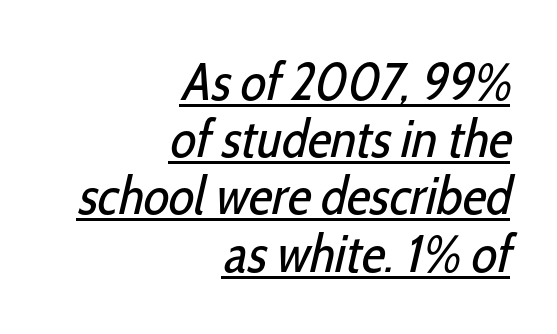
{"serif": "no", "bold": "no", "weight": "regular", "width": "condensed", "stroke_contrast": "low", "x_height": "medium", "monospaced": "no", "underline": "yes", "align": "right", "line_spacing": "tight", "line_spacing_ratio": 1.08, "letter_spacing": "normal", "letter_spacing_em": 0.0, "glyph_px": 53}
